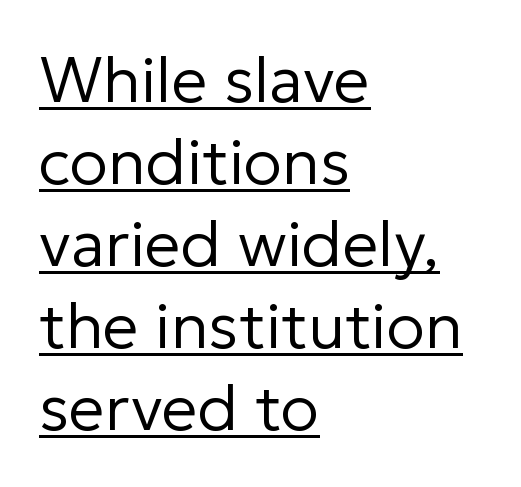
The image shows 64 px regular-weight sans-serif type, upright; set left-aligned, normal line spacing (1.28x), normal letter spacing, underlined; low stroke contrast and a medium x-height.
